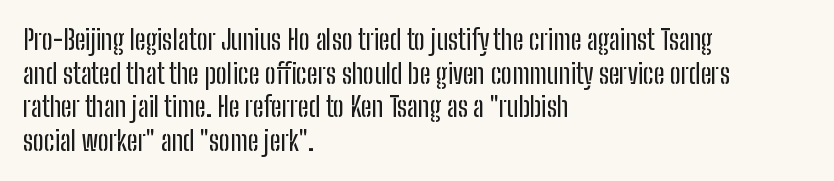
The image shows 27 px text type, upright; set left-aligned, normal line spacing (1.25x), normal letter spacing, not underlined.
